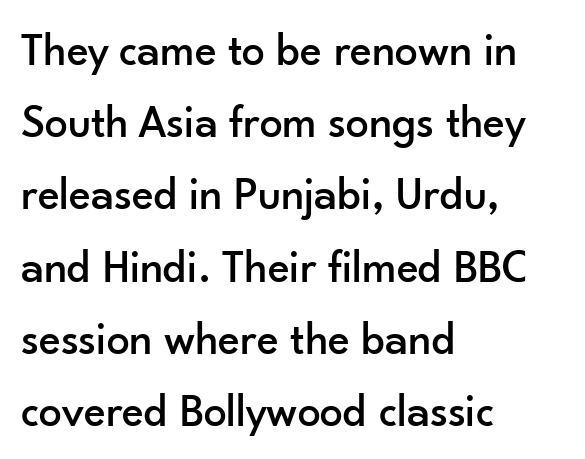
The face used here is rendered with its standard letterfit. This is the regular roman posture of the typeface. The paragraph shown leans on its left margin. Honestly, the row spacing looks completely unremarkable. Each row of text sits above clean, open space.
